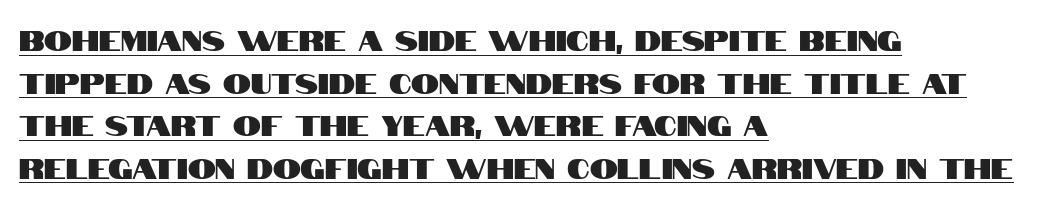
Q: Is the text italic (slanted)? A: No, it is upright.
Q: Is the typeface a serif or a sans-serif typeface? A: Sans-serif.
Q: Is the text underlined? A: Yes.
Q: How is the paragraph aligned? A: Left-aligned.
Q: Is the spacing between letters normal or unusually wide? A: Normal.
Q: Is the spacing between lines tight, normal or loose? A: Normal.
Q: Width (condensed, normal, or wide)? A: Condensed.
Q: Stroke contrast? A: High.
Q: x-height? A: Large.
Q: Monospaced? A: No.
